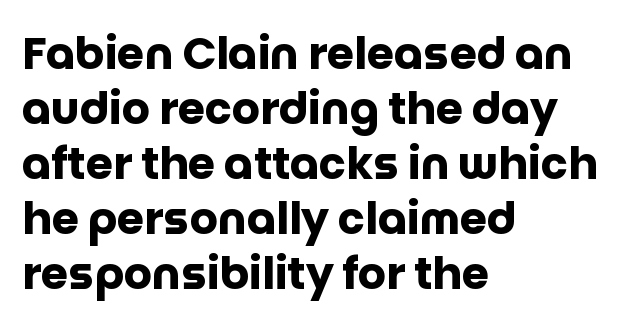
Q: Is the text bold? A: Yes.
Q: Is the text italic (slanted)? A: No, it is upright.
Q: Is the typeface a serif or a sans-serif typeface? A: Sans-serif.
Q: Is the text underlined? A: No.
Q: How is the paragraph aligned? A: Left-aligned.
Q: Is the spacing between letters normal or unusually wide? A: Normal.
Q: Is the spacing between lines tight, normal or loose? A: Normal.
Q: Width (condensed, normal, or wide)? A: Normal.
Q: Stroke contrast? A: Low.
Q: x-height? A: Large.
Q: Monospaced? A: No.
